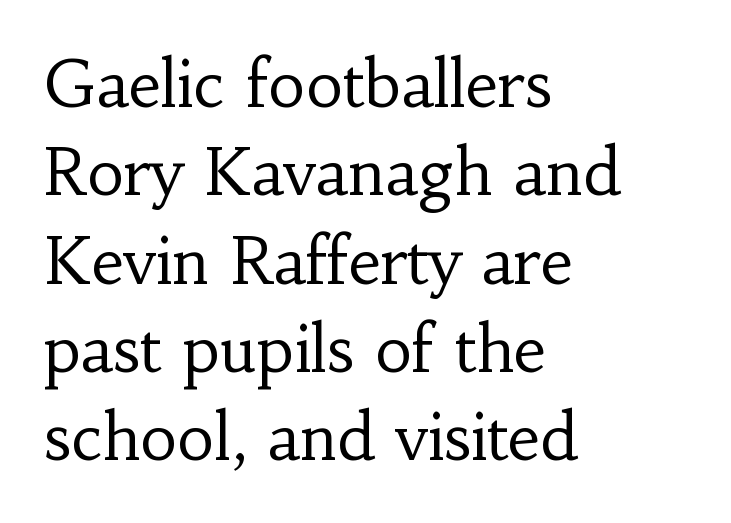
Q: Is the text bold? A: No.
Q: Is the text italic (slanted)? A: No, it is upright.
Q: Is the typeface a serif or a sans-serif typeface? A: Serif.
Q: Is the text underlined? A: No.
Q: How is the paragraph aligned? A: Left-aligned.
Q: Is the spacing between letters normal or unusually wide? A: Normal.
Q: Is the spacing between lines tight, normal or loose? A: Normal.
Q: Width (condensed, normal, or wide)? A: Normal.
Q: Stroke contrast? A: Low.
Q: x-height? A: Small.
Q: Monospaced? A: No.
